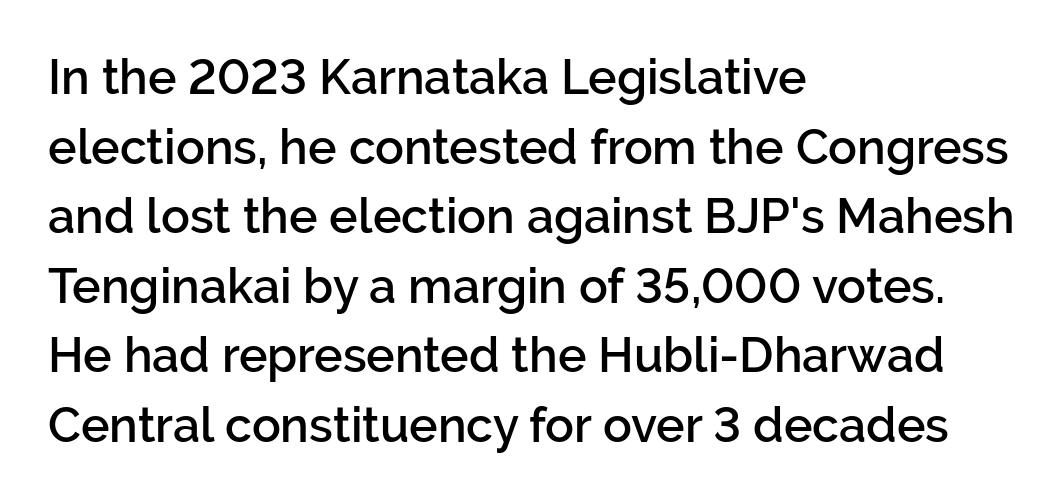
Q: Is the text bold? A: Semi-bold.
Q: Is the text italic (slanted)? A: No, it is upright.
Q: Is the typeface a serif or a sans-serif typeface? A: Sans-serif.
Q: Is the text underlined? A: No.
Q: How is the paragraph aligned? A: Left-aligned.
Q: Is the spacing between letters normal or unusually wide? A: Normal.
Q: Is the spacing between lines tight, normal or loose? A: Normal.
Q: Width (condensed, normal, or wide)? A: Normal.
Q: Stroke contrast? A: Low.
Q: x-height? A: Medium.
Q: Monospaced? A: No.
